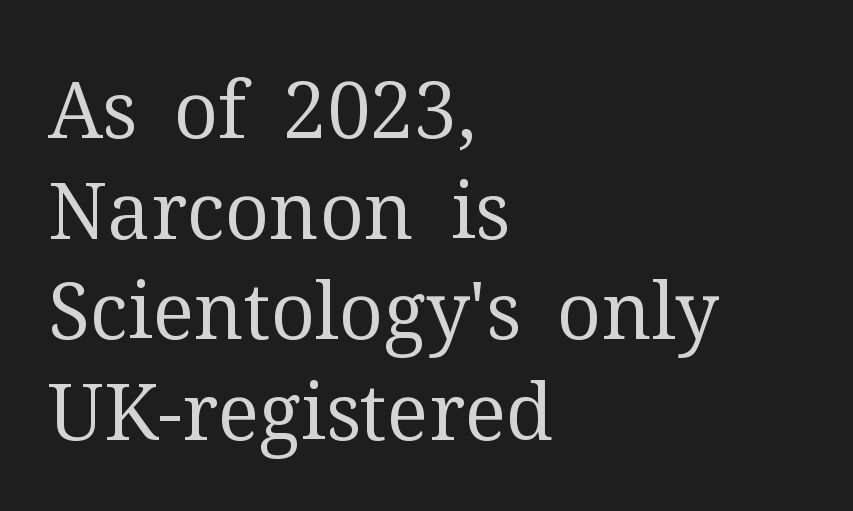
Q: Is the text bold? A: No.
Q: Is the text italic (slanted)? A: No, it is upright.
Q: Is the typeface a serif or a sans-serif typeface? A: Serif.
Q: Is the text underlined? A: No.
Q: How is the paragraph aligned? A: Left-aligned.
Q: Is the spacing between letters normal or unusually wide? A: Normal.
Q: Is the spacing between lines tight, normal or loose? A: Normal.
Q: Width (condensed, normal, or wide)? A: Normal.
Q: Stroke contrast? A: Medium.
Q: x-height? A: Medium.
Q: Monospaced? A: No.
